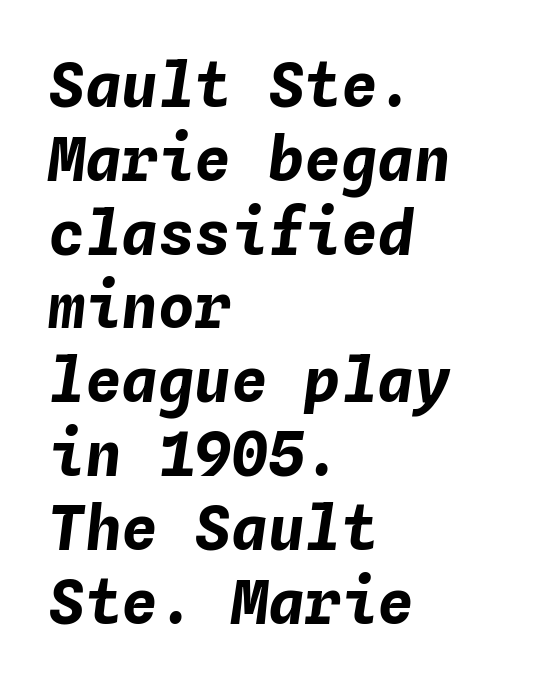
{"italic": "yes", "lean": "right", "slant_degrees": 4, "bold": "yes", "weight": "bold", "width": "normal", "stroke_contrast": "low", "x_height": "medium", "monospaced": "yes", "underline": "no", "align": "left", "line_spacing_ratio": 1.21, "letter_spacing": "normal", "letter_spacing_em": 0.0, "glyph_px": 61}
